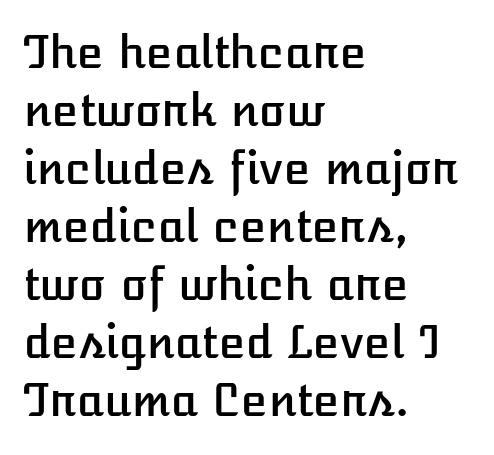
{"italic": "no", "width": "normal", "stroke_contrast": "low", "x_height": "medium", "monospaced": "no", "underline": "no", "align": "left", "line_spacing": "normal", "line_spacing_ratio": 1.32, "letter_spacing": "normal", "letter_spacing_em": 0.0, "glyph_px": 44}
